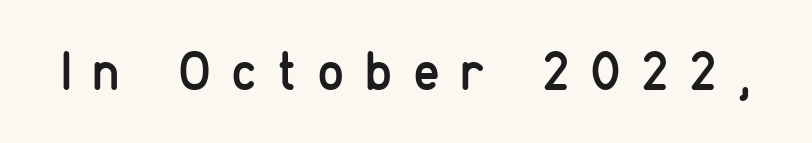
The words here are not underlined. These lines are rendered in a variable-pitch font. You could only call the tracking loose — the letters float apart. The letters carry no serifs — their stems end cleanly without finishing strokes. Does the lettering tilt? It doesn't — this is upright.
